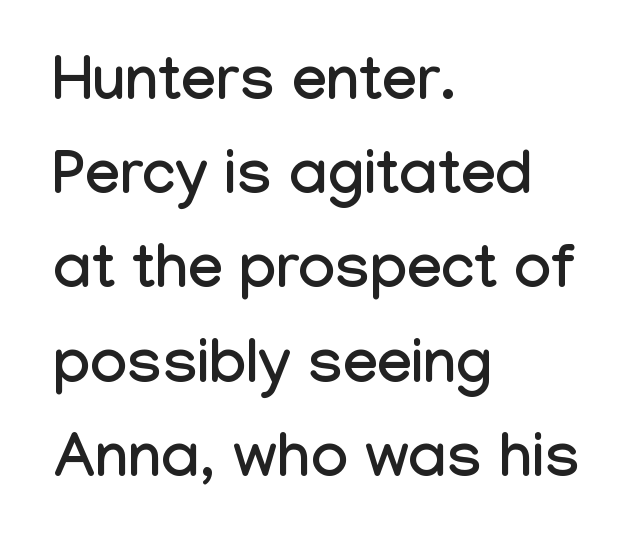
{"serif": "no", "italic": "no", "width": "condensed", "stroke_contrast": "low", "x_height": "medium", "monospaced": "no", "underline": "no", "align": "left", "line_spacing": "normal", "line_spacing_ratio": 1.52, "letter_spacing": "normal", "letter_spacing_em": 0.0, "glyph_px": 62}
